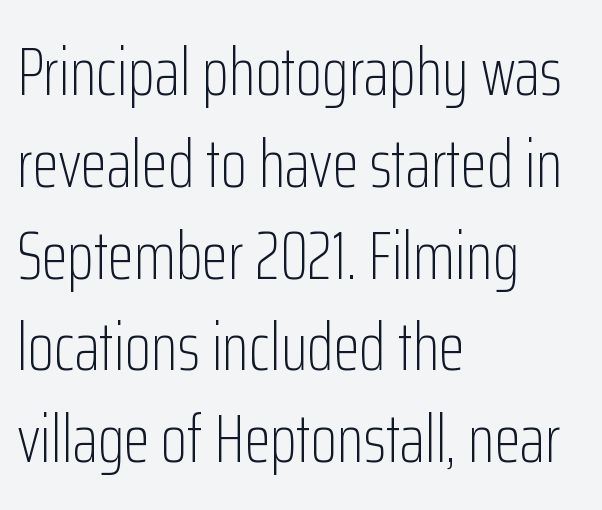
The image shows 68 px light, condensed sans-serif type, upright; set left-aligned, normal line spacing (1.35x), normal letter spacing, not underlined; low stroke contrast and a medium x-height.
